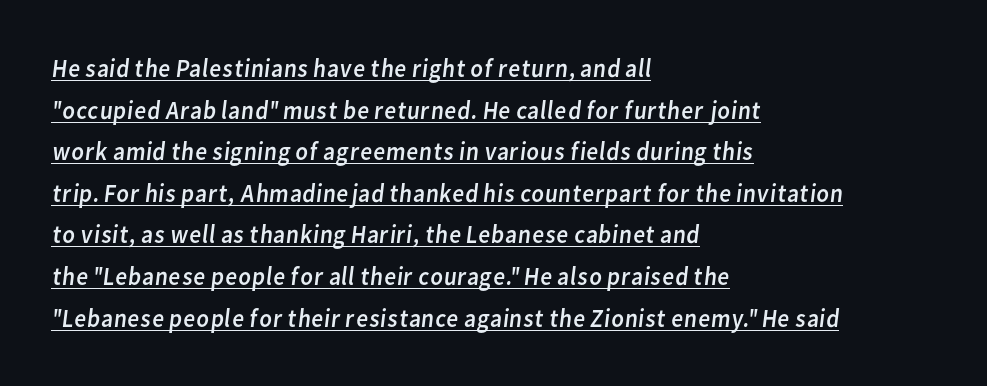
Left-aligned paragraph, ragged on the right. The lines sit at an ordinary, default distance from one another. Students, observe the line beneath the letters — that is underlining. Tracking here is standard; glyphs follow each other at the usual distance. This is not heavy type; no bold has been used.
